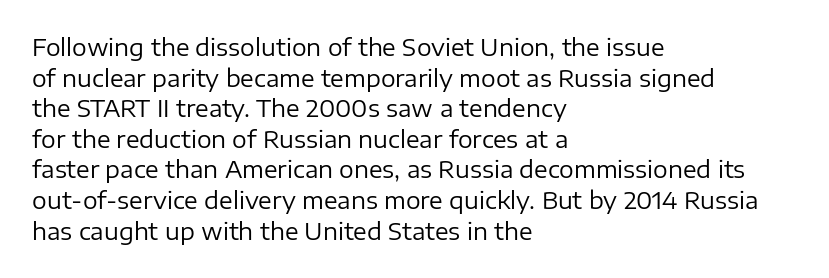
Q: Is the text bold? A: No.
Q: Is the text italic (slanted)? A: No, it is upright.
Q: Is the text underlined? A: No.
Q: How is the paragraph aligned? A: Left-aligned.
Q: Is the spacing between letters normal or unusually wide? A: Normal.
Q: Is the spacing between lines tight, normal or loose? A: Normal.
